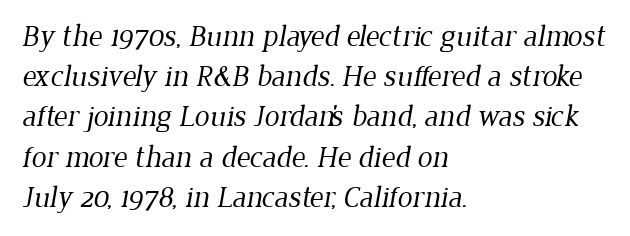
The lines sit at an ordinary, default distance from one another. Here the glyphs are tracked normally, forming tight word shapes. The strip under each line holds only bare page. Small tapered or slab feet sit at the stroke ends, so this counts as serif. No chunkiness to these letters — they're not bold. A typesetter would call this proportional, since set widths differ per character.
